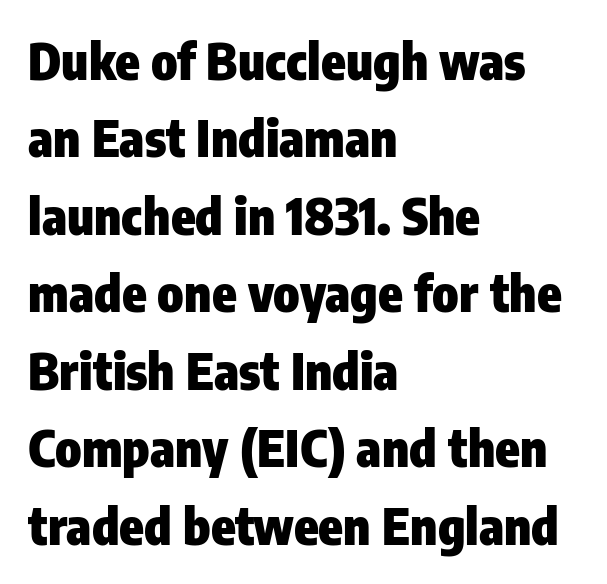
The image shows 50 px heavy, condensed sans-serif type, upright; set left-aligned, normal line spacing (1.55x), normal letter spacing, not underlined; low stroke contrast and a medium x-height.
